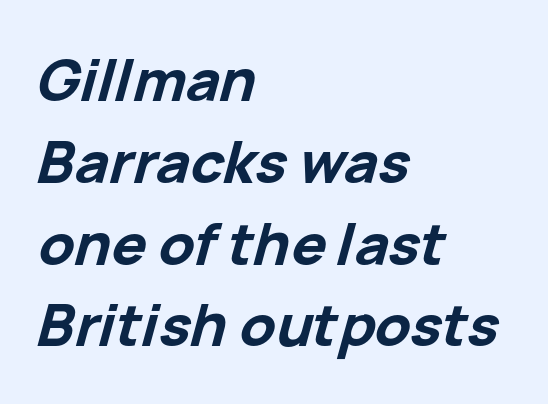
The image shows 58 px bold type, italic (leaning right); set left-aligned, normal line spacing (1.41x), normal letter spacing, not underlined; low stroke contrast and a medium x-height.
